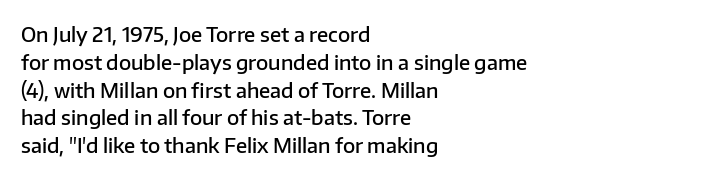
{"italic": "no", "bold": "semi", "underline": "no", "align": "left", "line_spacing": "normal", "line_spacing_ratio": 1.39, "letter_spacing": "normal", "letter_spacing_em": 0.0, "glyph_px": 20}
